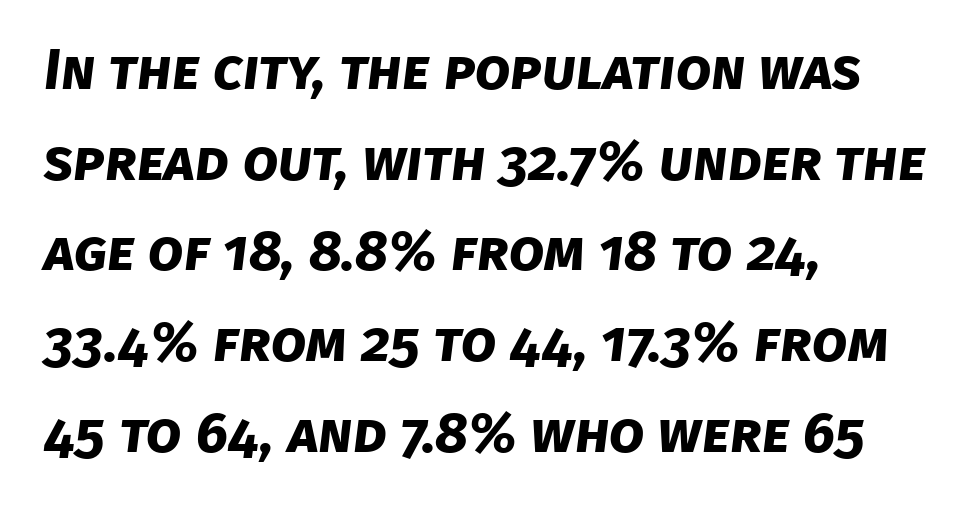
Weight check: bold — yes, fully. This sample keeps an unexceptional amount of space between lines. Each letter keeps its own natural width here, so spacing adapts to shape. The specimen omits any rule beneath the text block's lines.
